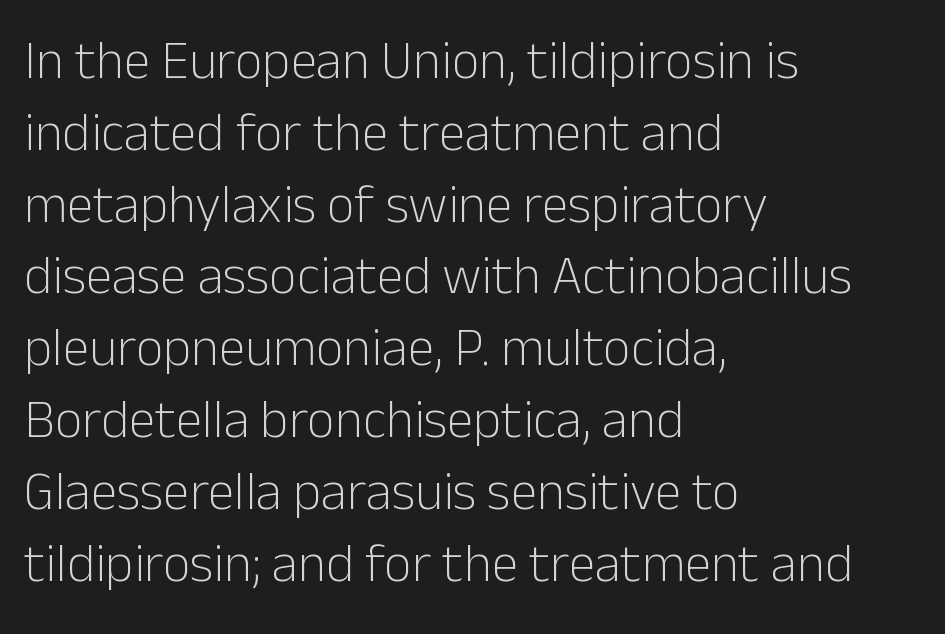
Inter-character spacing is left at the font's built-in metrics. Note the varied advance widths — an 'i' is clearly narrower than an 'm'. The gap between lines stays unmarked. In CSS terms this would be text-align: left.
